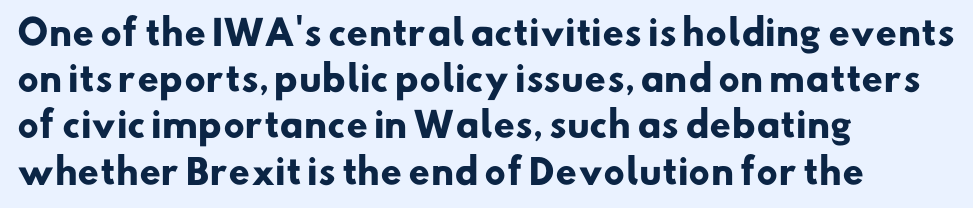
{"serif": "no", "bold": "yes", "weight": "heavy", "width": "normal", "stroke_contrast": "low", "x_height": "small", "monospaced": "no", "underline": "no", "align": "left", "line_spacing": "normal", "line_spacing_ratio": 1.36, "letter_spacing": "normal", "letter_spacing_em": 0.0, "glyph_px": 34}
